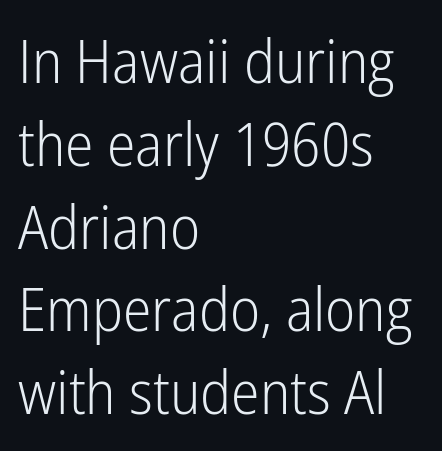
The image shows 60 px light, condensed sans-serif type, upright; set left-aligned, normal line spacing (1.38x), normal letter spacing, not underlined; low stroke contrast and a medium x-height.
